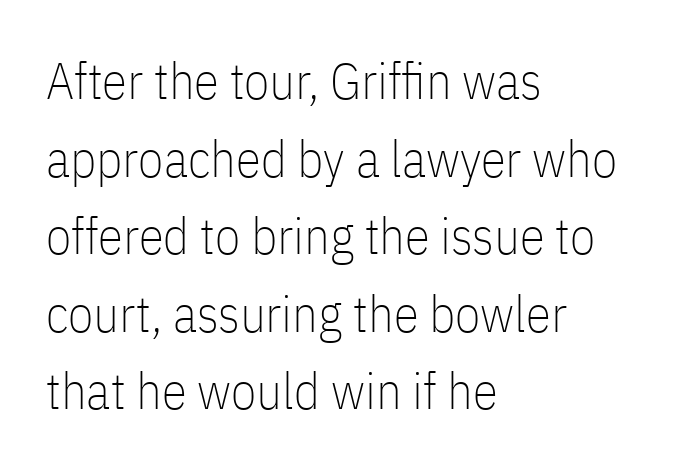
The image shows 51 px thin, condensed sans-serif type, upright; set left-aligned, normal line spacing (1.52x), normal letter spacing, not underlined; low stroke contrast and a medium x-height.
